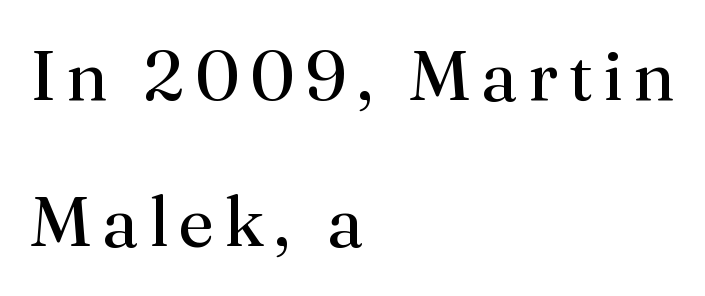
The image shows 71 px regular-weight serif type, upright; set left-aligned, loose line spacing (2.06x), not underlined; medium stroke contrast and a small x-height.
